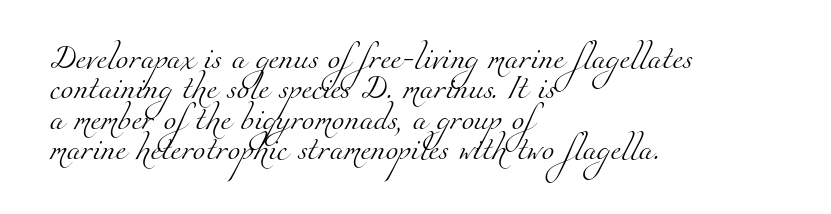
{"bold": "no", "underline": "no", "align": "left", "line_spacing": "normal", "line_spacing_ratio": 1.32, "letter_spacing": "normal", "letter_spacing_em": 0.0, "glyph_px": 23}
